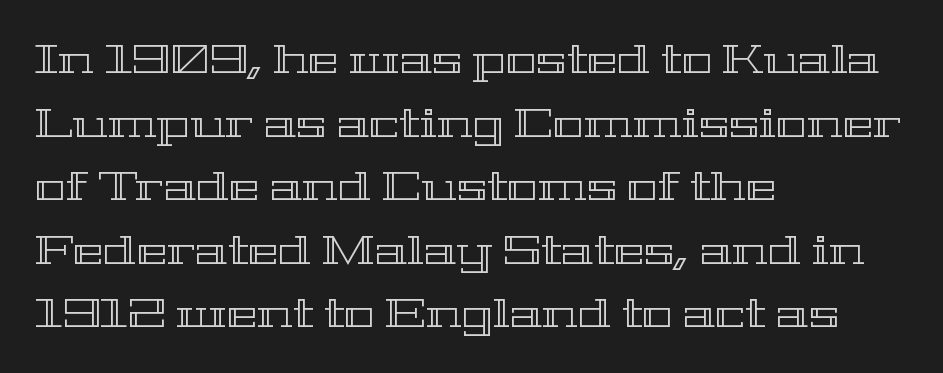
{"italic": "no", "width": "wide", "x_height": "medium", "monospaced": "no", "underline": "no", "align": "left", "line_spacing": "normal", "line_spacing_ratio": 1.55, "letter_spacing": "normal", "letter_spacing_em": 0.0, "glyph_px": 41}
